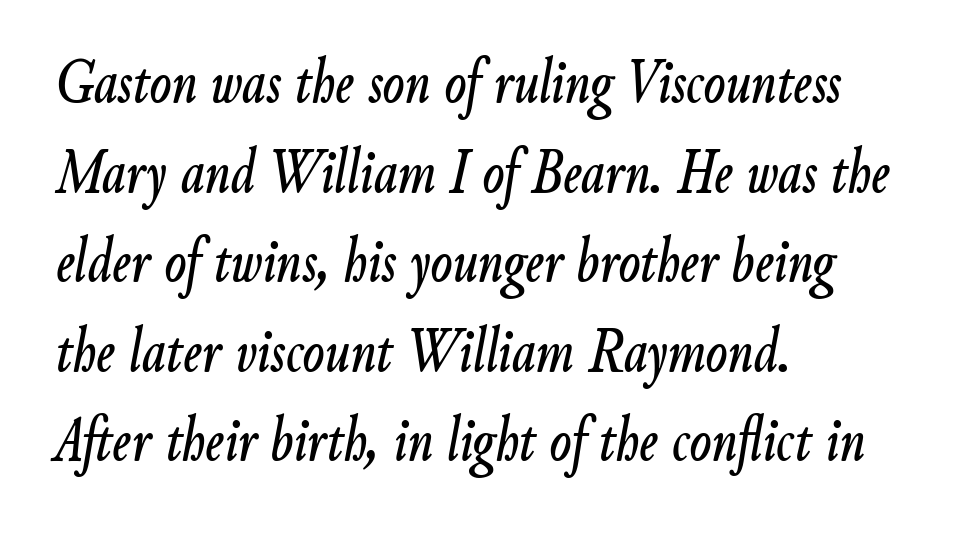
{"italic": "yes", "lean": "right", "slant_degrees": 9, "width": "condensed", "stroke_contrast": "low", "x_height": "small", "monospaced": "no", "underline": "no", "align": "left", "line_spacing": "normal", "line_spacing_ratio": 1.4, "letter_spacing": "normal", "letter_spacing_em": 0.0, "glyph_px": 64}
